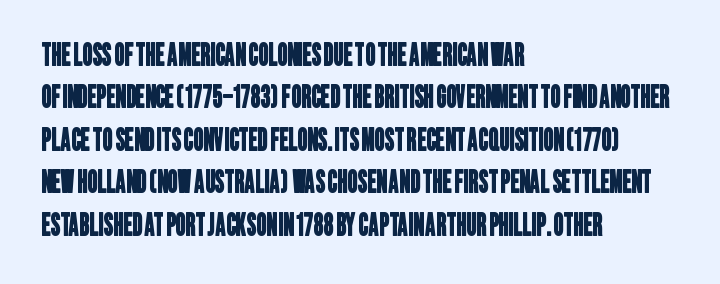
{"serif": "no", "width": "condensed", "stroke_contrast": "low", "x_height": "large", "monospaced": "no", "underline": "no", "align": "left", "line_spacing": "normal", "line_spacing_ratio": 1.37, "letter_spacing": "normal", "letter_spacing_em": 0.0, "glyph_px": 31}
